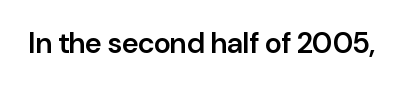
Q: Is the text bold? A: Semi-bold.
Q: Is the text italic (slanted)? A: No, it is upright.
Q: Is the typeface a serif or a sans-serif typeface? A: Sans-serif.
Q: Is the text underlined? A: No.
Q: Is the spacing between letters normal or unusually wide? A: Normal.
Q: Width (condensed, normal, or wide)? A: Normal.
Q: Stroke contrast? A: Low.
Q: x-height? A: Medium.
Q: Monospaced? A: No.
